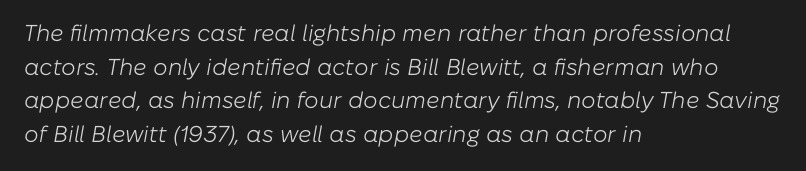
{"italic": "yes", "lean": "right", "slant_degrees": 10, "bold": "no", "underline": "no", "align": "left", "line_spacing": "normal", "line_spacing_ratio": 1.46, "letter_spacing": "normal", "letter_spacing_em": 0.0, "glyph_px": 23}
